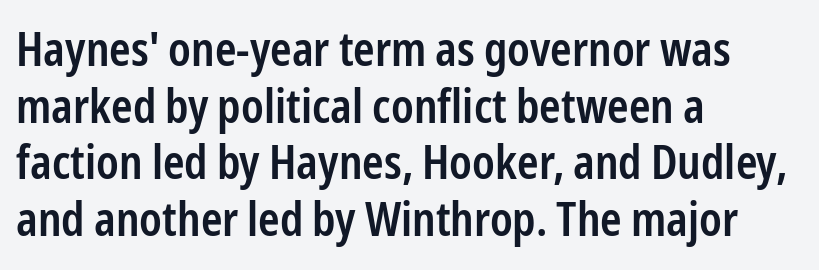
The tracking reads as untouched default to a designer's eye. This is the regular roman posture of the typeface. In terms of weight, the rendering is demibold, just under bold. The passage is arranged the way most books set body copy — flush left.
